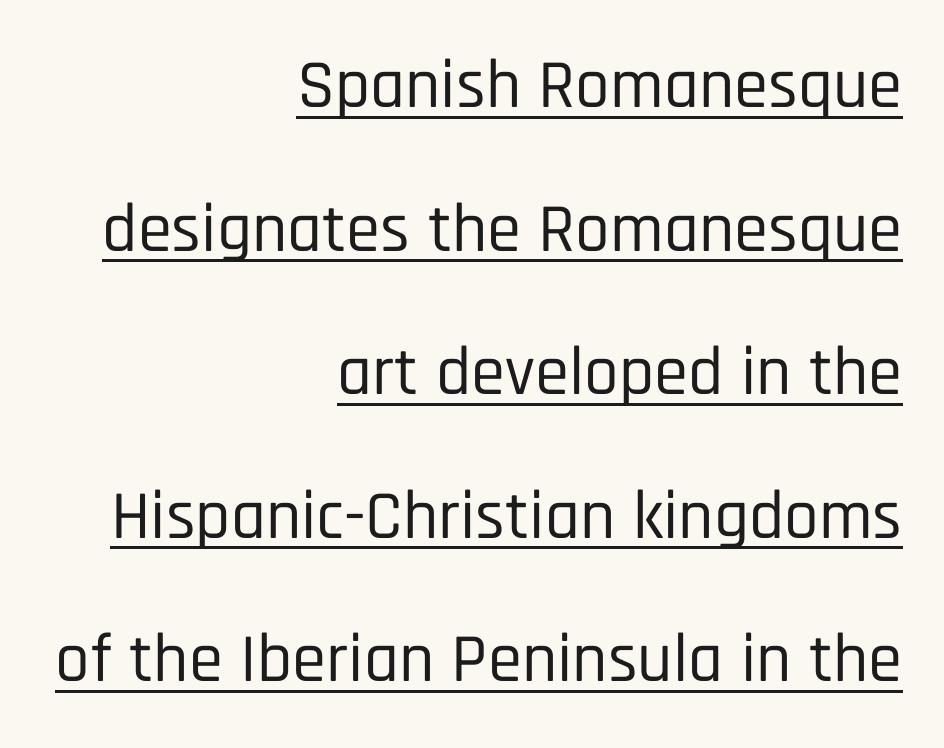
The image shows 69 px condensed sans-serif type, upright; set right-aligned, loose line spacing (2.08x), normal letter spacing, underlined; low stroke contrast and a large x-height.
